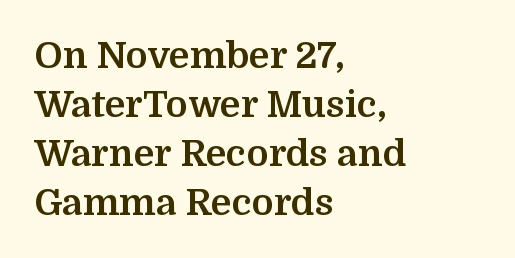
The image shows 37 px bold serif type, upright; set left-aligned, normal line spacing (1.32x), normal letter spacing, not underlined; medium stroke contrast and a medium x-height.
